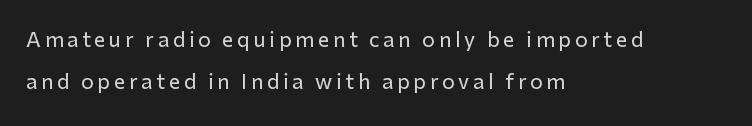
A clean baseline with only descenders dipping below it. Successive baselines arrive slowly, with a big drop between each. All the whitespace from short lines collects on the right. A roman cut, with each character standing at attention.
